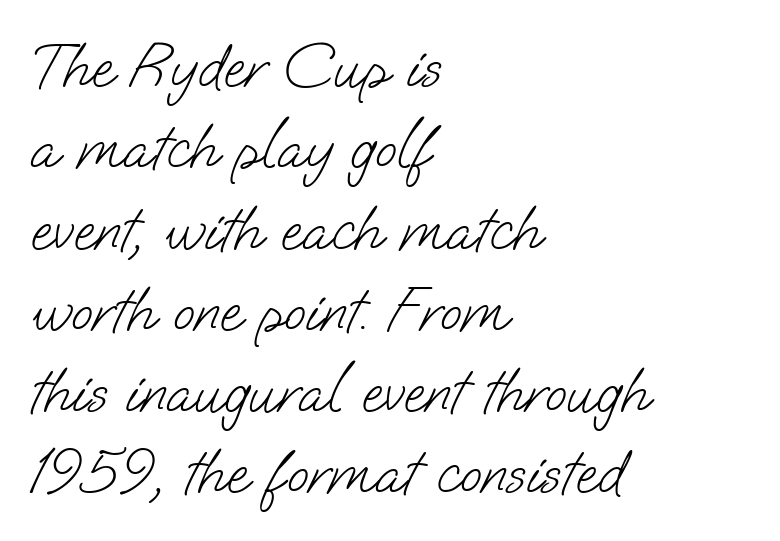
Q: Is the text bold? A: No.
Q: Is the typeface a serif or a sans-serif typeface? A: Sans-serif.
Q: Is the text underlined? A: No.
Q: How is the paragraph aligned? A: Left-aligned.
Q: Is the spacing between letters normal or unusually wide? A: Normal.
Q: Is the spacing between lines tight, normal or loose? A: Normal.
Q: Width (condensed, normal, or wide)? A: Normal.
Q: Stroke contrast? A: Low.
Q: x-height? A: Small.
Q: Monospaced? A: No.
